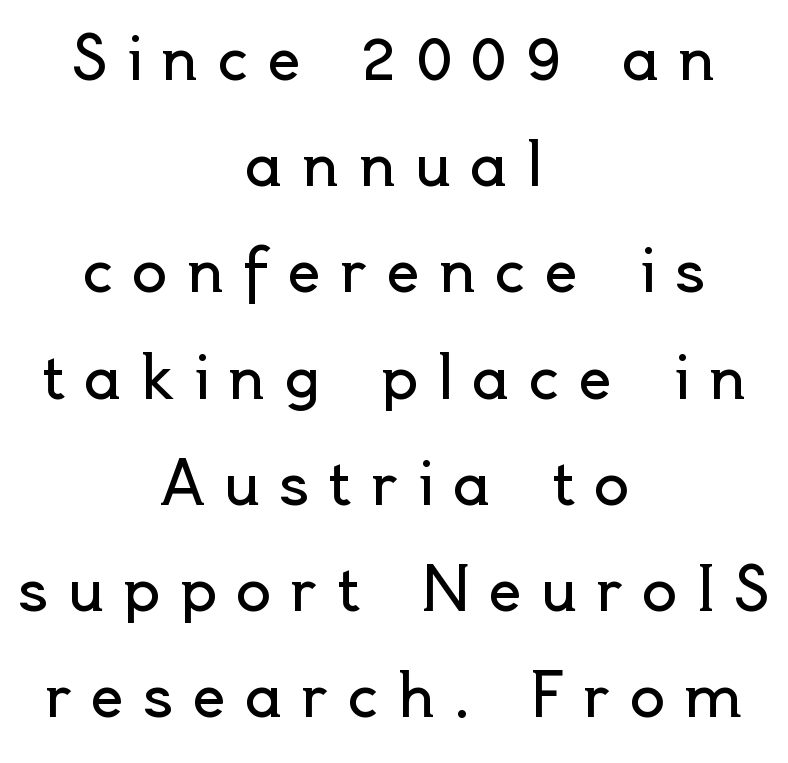
The image shows 59 px regular-weight sans-serif type, upright; set centered, line spacing 1.8x, unusually wide letter spacing (+0.32 em), not underlined; a small x-height.
